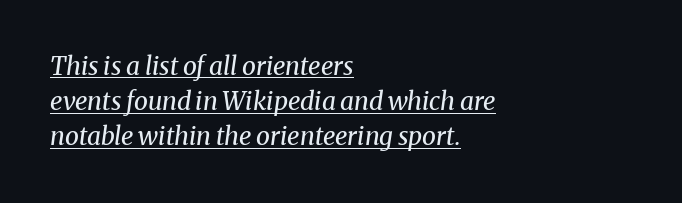
Regarding leading, the lines here are spaced in the standard way. The passage shown is not bold in any degree. This sample uses plain, unmodified letter spacing. You can see a thin bar hugging the bottom of the glyphs. Teacher's note: observe the even left margin — that is flush-left alignment. Characters are canted at an angle relative to the baseline's perpendicular.
